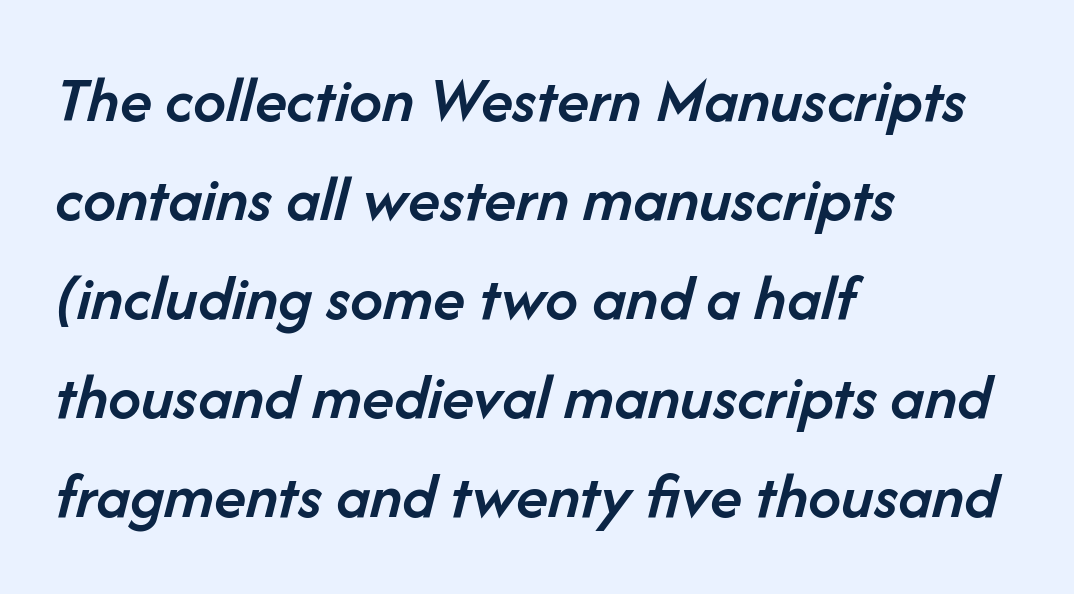
Decoration check: the copy has no underline. Compared with an ordinary text face, these strokes are moderately heavier — a semibold. The rendering uses natural spacing where letterforms have individual widths. Tracking here is standard; glyphs follow each other at the usual distance. Successive baselines arrive at the customary interval. Horizontal alignment here is leftward, the default for most running prose.
